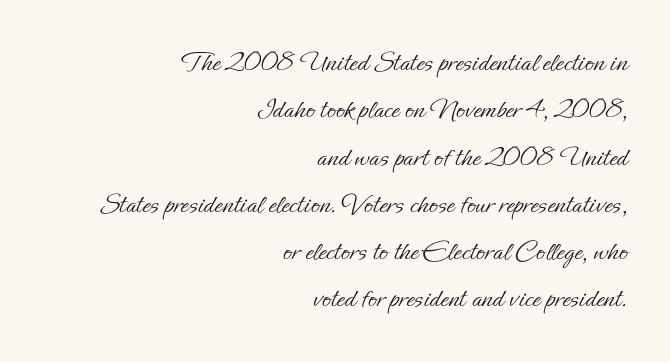
These lines stack with their right ends in a neat column. Character widths vary here, with narrow letters taking less room than wide ones. Weight class: somewhere from thin through regular. Default kerning and tracking; the words read as compact shapes.
